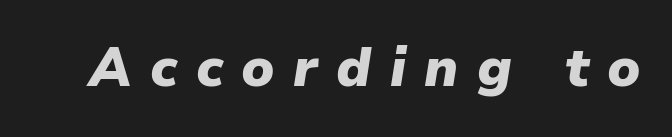
Characters are canted at an angle relative to the baseline's perpendicular. The specimen omits any rule beneath the text block's lines. These words are printed bold, with thick strokes throughout. These lines are rendered in a variable-pitch font. These lines have a slow, spaced-out rhythm from letter to letter.
